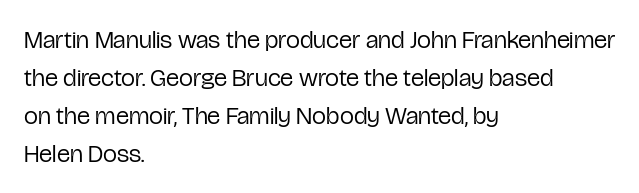
The font's upright variant was chosen for this text. The specimen omits any rule beneath the text block's lines. All the whitespace from short lines collects on the right. Tracking here is standard; glyphs follow each other at the usual distance.
